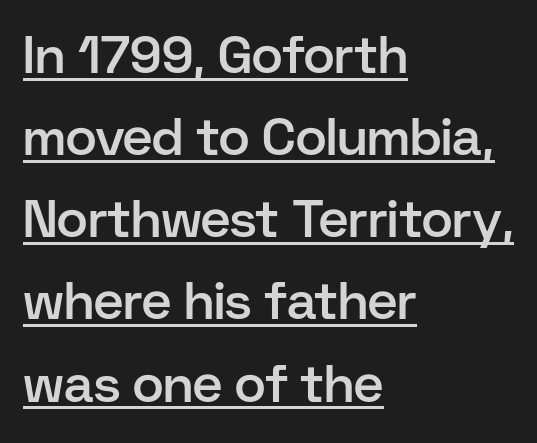
The image shows 52 px semibold sans-serif type, upright; set left-aligned, normal line spacing (1.58x), normal letter spacing, underlined; low stroke contrast and a medium x-height.
